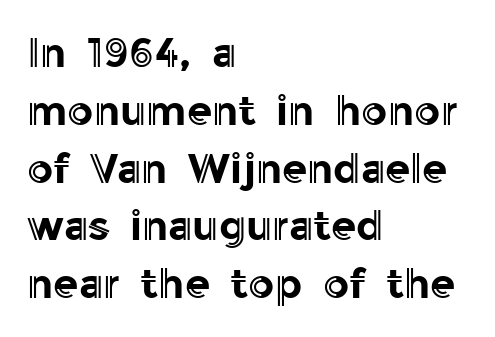
{"italic": "no", "width": "normal", "x_height": "medium", "monospaced": "no", "underline": "no", "align": "left", "line_spacing": "normal", "line_spacing_ratio": 1.41, "letter_spacing": "normal", "letter_spacing_em": 0.0, "glyph_px": 41}
